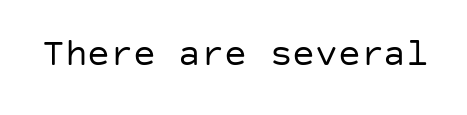
The gap between lines stays unmarked. The face used here is a sans, in the tradition of grotesques and geometrics. Standard letterfit; no display-style spreading of the glyphs. Is the type heavy? It reads as light-to-regular instead. Ordinary non-slanted type is in use.
